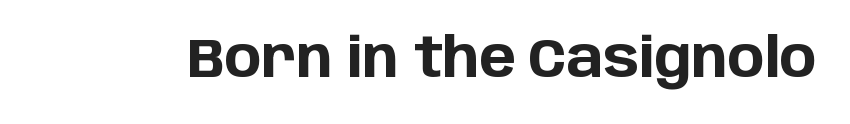
Typographic density is high because the face is bold. I'd call this a sans setting — the letters go barefoot. Nobody touched the tracking dial on this one. This sample uses an upright cut, with every glyph sitting square on the baseline. Honestly, there is no underline to notice here at all.
